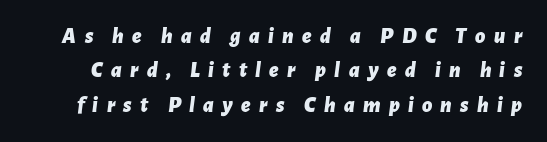
The image shows 22 px bold type, italic (leaning right); set normal line spacing (1.56x), unusually wide letter spacing (+0.38 em), not underlined.
